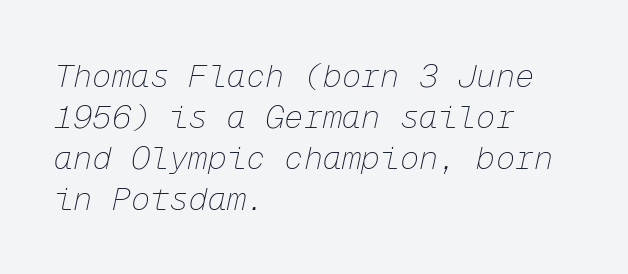
{"italic": "yes", "lean": "right", "slant_degrees": 12, "bold": "no", "weight": "thin", "width": "normal", "stroke_contrast": "low", "x_height": "medium", "monospaced": "yes", "underline": "no", "align": "left", "line_spacing": "normal", "line_spacing_ratio": 1.28, "letter_spacing": "normal", "letter_spacing_em": 0.0, "glyph_px": 32}
